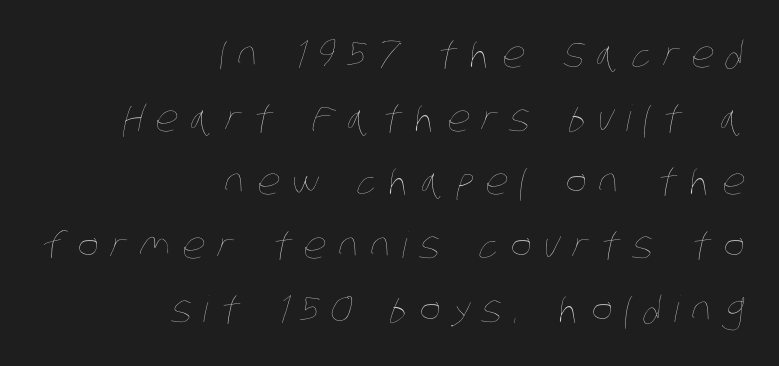
Bare-footed words on every line. The letterforms stand isolated, each surrounded by extra space. Nothing heavy about these letters — not bold at all. A student would call this right alignment; a typographer would say flush right, rag left. Think of a printed novel: that variable character pitch is what you see here.
